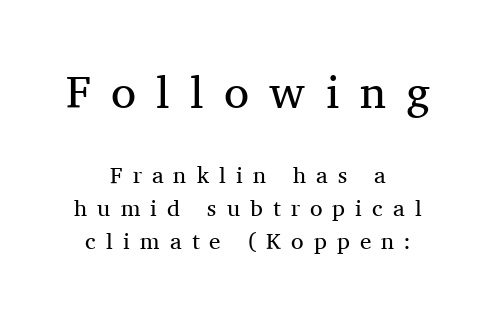
Q: Is the text bold? A: No.
Q: Is the text italic (slanted)? A: No, it is upright.
Q: Is the typeface a serif or a sans-serif typeface? A: Serif.
Q: Is the text underlined? A: No.
Q: How is the paragraph aligned? A: Centered.
Q: Is the spacing between letters normal or unusually wide? A: Unusually wide.
Q: Is the spacing between lines tight, normal or loose? A: Normal.
Q: Which block of text is set in a larger size, the first (top) or the second (bottom)? A: The first (top) one.
Q: Width (condensed, normal, or wide)? A: Normal.
Q: Stroke contrast? A: Medium.
Q: x-height? A: Medium.
Q: Monospaced? A: No.
